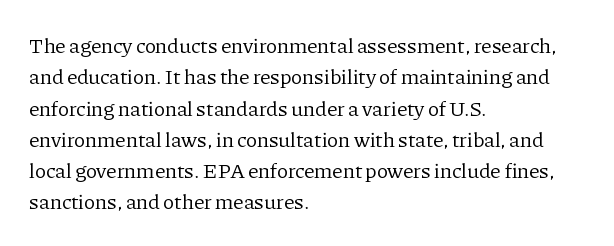
The image shows 21 px text type, upright; set left-aligned, normal line spacing (1.49x), normal letter spacing, not underlined.
